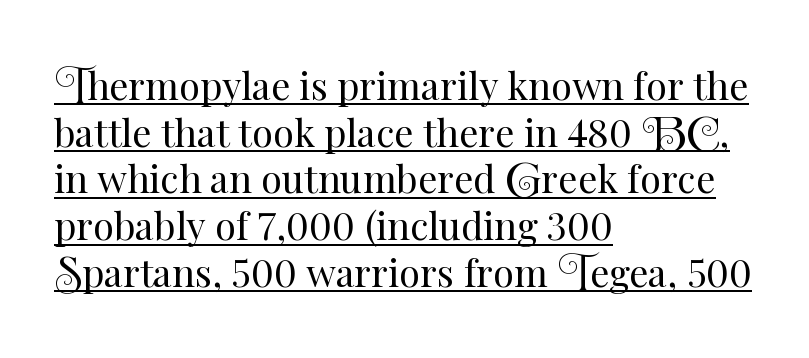
Q: Is the text bold? A: No.
Q: Is the text italic (slanted)? A: No, it is upright.
Q: Is the text underlined? A: Yes.
Q: How is the paragraph aligned? A: Left-aligned.
Q: Is the spacing between letters normal or unusually wide? A: Normal.
Q: Width (condensed, normal, or wide)? A: Normal.
Q: Stroke contrast? A: Medium.
Q: x-height? A: Small.
Q: Monospaced? A: No.
